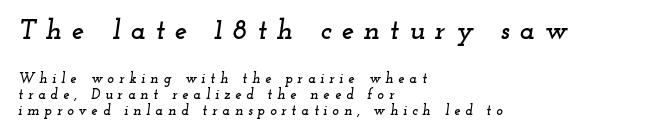
The image shows 28 px wide serif type, italic (leaning right); set left-aligned, tight line spacing (1.14x), unusually wide letter spacing (+0.35 em), not underlined; the first (top) block is 2.0x larger; low stroke contrast and a small x-height.
